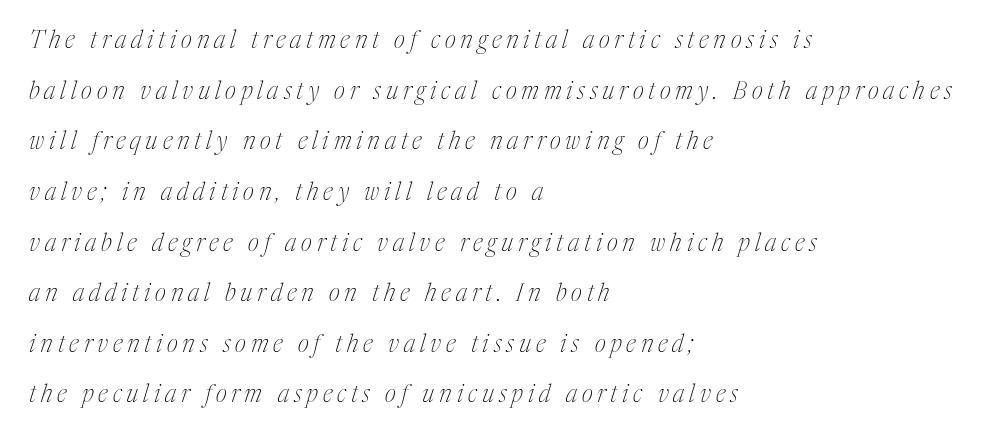
Italic? Definitely — the glyphs are oblique. This block would shrink considerably if given ordinary leading; it's expanded now. How are the letters spaced? Widely, with obvious added tracking. Layout note: lines flush left. Nothing heavy about these letters — not bold at all.
